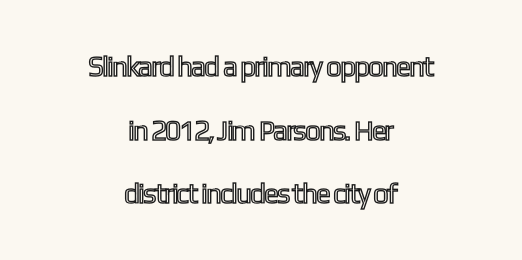
{"italic": "no", "width": "condensed", "x_height": "medium", "monospaced": "no", "underline": "no", "align": "center", "line_spacing": "loose", "line_spacing_ratio": 2.27, "letter_spacing": "normal", "letter_spacing_em": 0.0, "glyph_px": 28}
